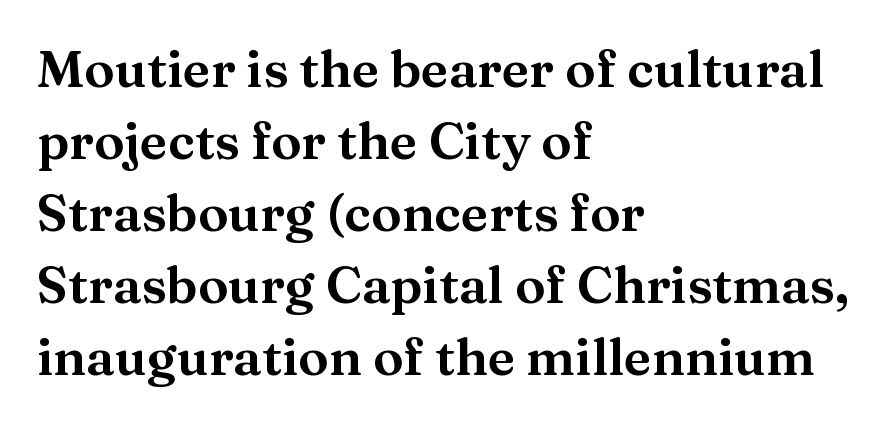
I'd call this a serif setting — the letters wear small feet. If you drew a line through each stem, it would be perfectly vertical. Typeset ragged right — the left edge is the straight one. Honestly, the row spacing looks completely unremarkable.
